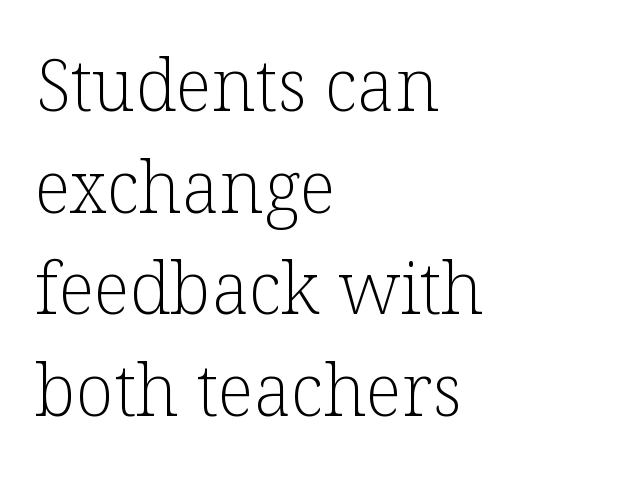
{"serif": "yes", "italic": "no", "bold": "no", "weight": "light", "width": "normal", "stroke_contrast": "low", "x_height": "medium", "monospaced": "no", "underline": "no", "align": "left", "line_spacing": "normal", "line_spacing_ratio": 1.43, "letter_spacing": "normal", "letter_spacing_em": 0.0, "glyph_px": 71}
